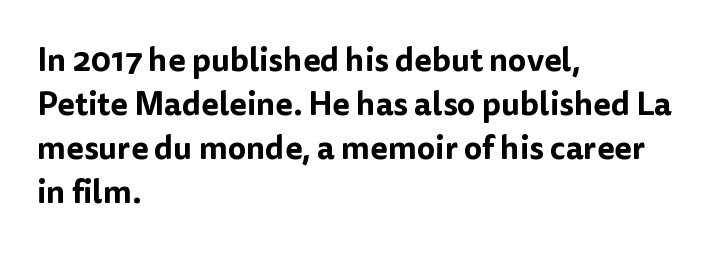
Look at the tracking — it's just the regular setting, nothing added. The passage shown is not underscored anywhere. The letters carry no serifs — their stems end cleanly without finishing strokes. The axis of the letterforms is exactly vertical.
